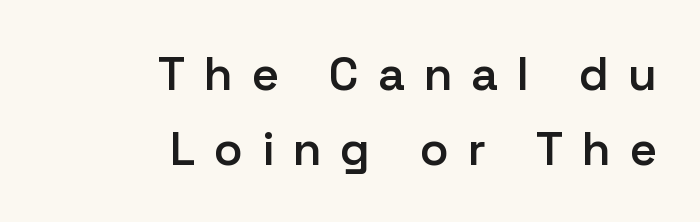
Q: Is the text bold? A: Semi-bold.
Q: Is the text italic (slanted)? A: No, it is upright.
Q: Is the typeface a serif or a sans-serif typeface? A: Sans-serif.
Q: Is the text underlined? A: No.
Q: How is the paragraph aligned? A: Right-aligned.
Q: Is the spacing between letters normal or unusually wide? A: Unusually wide.
Q: Is the spacing between lines tight, normal or loose? A: Normal.
Q: Width (condensed, normal, or wide)? A: Normal.
Q: Stroke contrast? A: Low.
Q: x-height? A: Medium.
Q: Monospaced? A: No.
